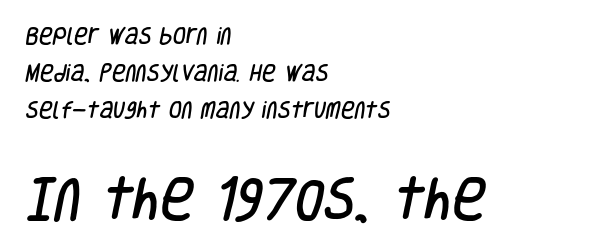
Q: Is the typeface a serif or a sans-serif typeface? A: Sans-serif.
Q: Is the text underlined? A: No.
Q: How is the paragraph aligned? A: Left-aligned.
Q: Is the spacing between letters normal or unusually wide? A: Normal.
Q: Is the spacing between lines tight, normal or loose? A: Loose.
Q: Which block of text is set in a larger size, the first (top) or the second (bottom)? A: The second (bottom) one.
Q: Width (condensed, normal, or wide)? A: Condensed.
Q: Stroke contrast? A: Low.
Q: x-height? A: Large.
Q: Monospaced? A: No.
